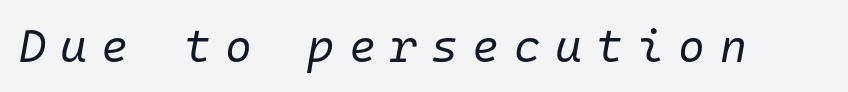
Q: Is the text bold? A: No.
Q: Is the text italic (slanted)? A: Yes, it leans right by about 10 degrees.
Q: Is the text underlined? A: No.
Q: Is the spacing between letters normal or unusually wide? A: Unusually wide.
Q: Width (condensed, normal, or wide)? A: Normal.
Q: Stroke contrast? A: Low.
Q: x-height? A: Medium.
Q: Monospaced? A: Yes.
